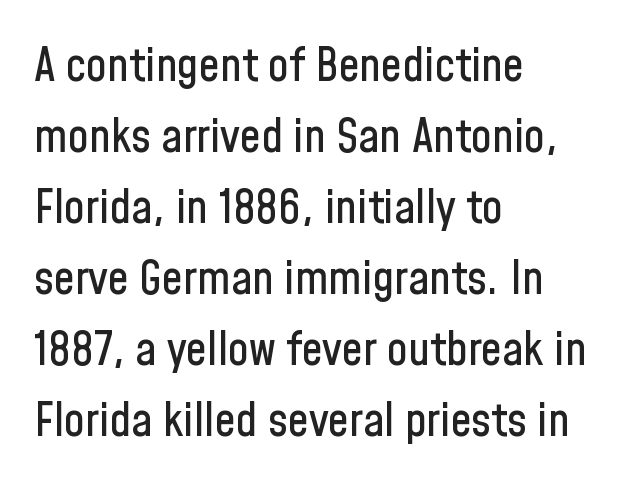
{"serif": "no", "italic": "no", "width": "condensed", "stroke_contrast": "low", "x_height": "medium", "monospaced": "no", "underline": "no", "align": "left", "line_spacing": "normal", "line_spacing_ratio": 1.51, "letter_spacing": "normal", "letter_spacing_em": 0.0, "glyph_px": 47}
